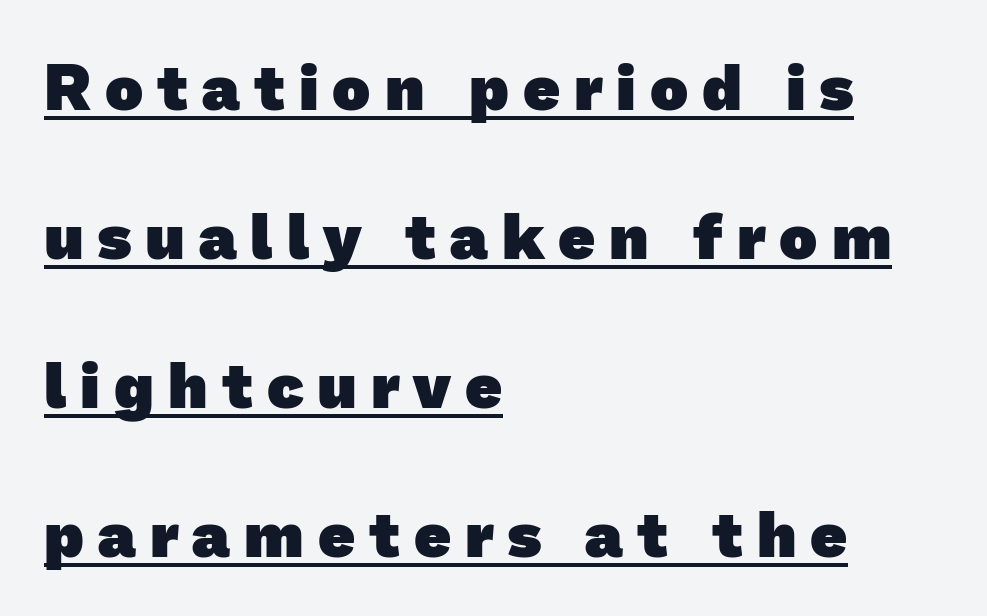
Q: Is the text bold? A: Yes.
Q: Is the typeface a serif or a sans-serif typeface? A: Sans-serif.
Q: Is the text underlined? A: Yes.
Q: How is the paragraph aligned? A: Left-aligned.
Q: Is the spacing between letters normal or unusually wide? A: Unusually wide.
Q: Is the spacing between lines tight, normal or loose? A: Loose.
Q: Width (condensed, normal, or wide)? A: Normal.
Q: Stroke contrast? A: Low.
Q: x-height? A: Medium.
Q: Monospaced? A: No.
